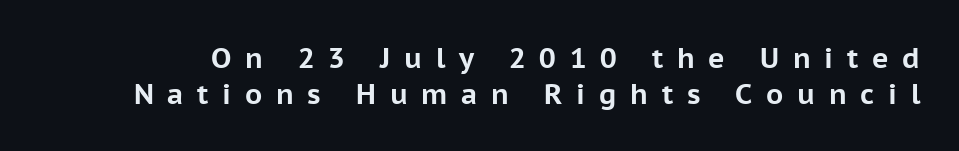
Every stem runs plumb, perpendicular to the baseline. Observe the absence of serifs on each vertical stroke in this sample. The rendering uses natural spacing where letterforms have individual widths. Has an underline been added? It has not. In terms of leading, this rendering sits right in the middle.
